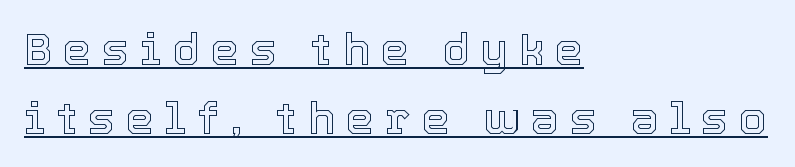
The image shows 45 px text type, upright; set left-aligned, normal line spacing (1.53x), unusually wide letter spacing (+0.24 em), underlined; a medium x-height.
